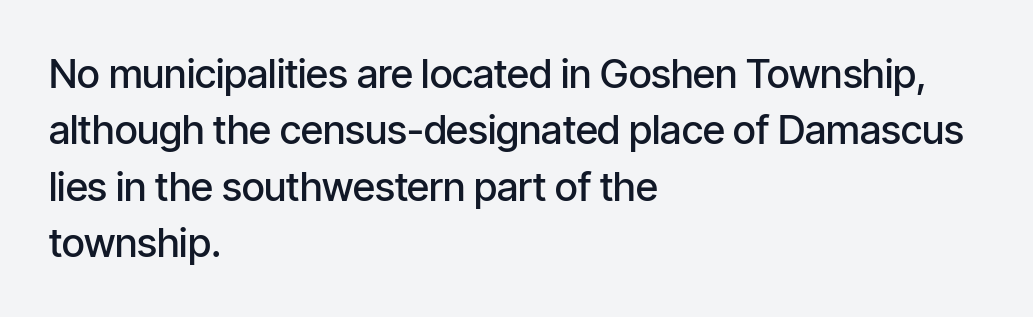
{"serif": "no", "italic": "no", "bold": "semi", "weight": "semibold", "width": "condensed", "stroke_contrast": "low", "x_height": "medium", "monospaced": "no", "underline": "no", "align": "left", "line_spacing": "normal", "line_spacing_ratio": 1.41, "letter_spacing": "normal", "letter_spacing_em": 0.0, "glyph_px": 40}
